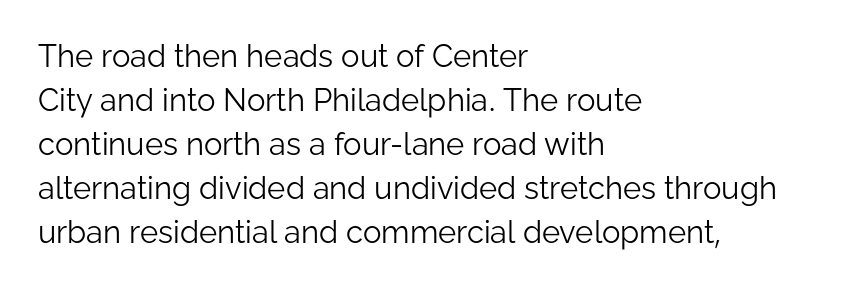
Q: Is the text bold? A: No.
Q: Is the text italic (slanted)? A: No, it is upright.
Q: Is the typeface a serif or a sans-serif typeface? A: Sans-serif.
Q: Is the text underlined? A: No.
Q: How is the paragraph aligned? A: Left-aligned.
Q: Is the spacing between letters normal or unusually wide? A: Normal.
Q: Is the spacing between lines tight, normal or loose? A: Normal.
Q: Width (condensed, normal, or wide)? A: Normal.
Q: Stroke contrast? A: Low.
Q: x-height? A: Medium.
Q: Monospaced? A: No.
